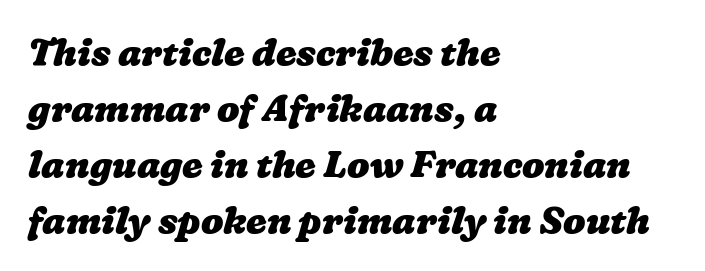
The image shows 37 px heavy, wide type; set left-aligned, normal line spacing (1.51x), normal letter spacing, not underlined; low stroke contrast and a medium x-height.
